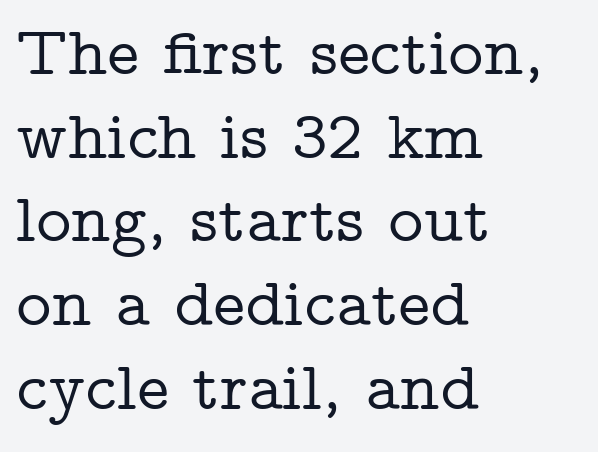
{"serif": "yes", "italic": "no", "width": "wide", "stroke_contrast": "low", "x_height": "medium", "monospaced": "no", "underline": "no", "align": "left", "line_spacing_ratio": 1.23, "letter_spacing": "normal", "letter_spacing_em": 0.0, "glyph_px": 68}
